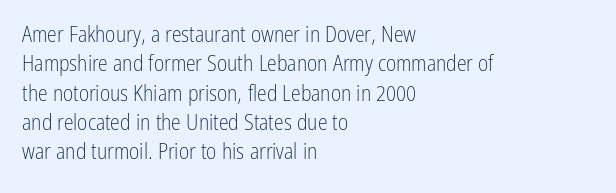
Caption: face not bold, strokes unweighted. Whoever set this chose a conventional vertical rhythm. This sample uses plain, unmodified letter spacing. The lettering stays uniformly vertical, giving the passage a roman look. Rule under the text: the space is simply empty.
